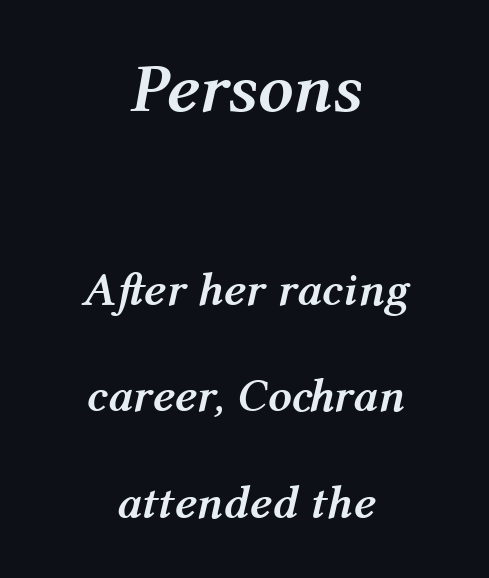
{"italic": "yes", "lean": "right", "slant_degrees": 12, "bold": "yes", "weight": "semibold", "width": "normal", "stroke_contrast": "medium", "x_height": "medium", "monospaced": "no", "underline": "no", "align": "center", "line_spacing": "loose", "line_spacing_ratio": 2.26, "letter_spacing": "normal", "letter_spacing_em": 0.0, "larger_block": "first", "size_ratio": 1.49, "glyph_px": 70}
